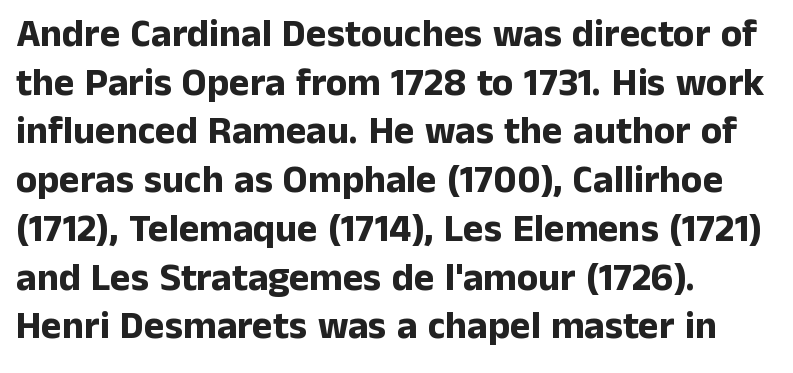
The image shows 39 px bold sans-serif type, upright; set left-aligned, normal line spacing (1.25x), normal letter spacing, not underlined; low stroke contrast and a medium x-height.
